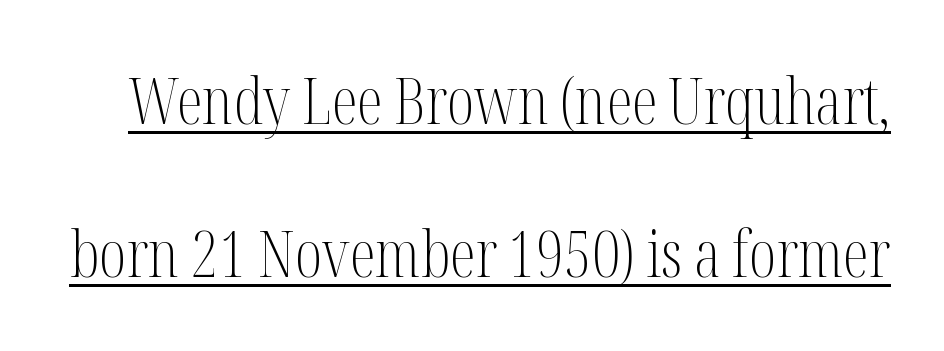
{"serif": "yes", "italic": "no", "bold": "no", "weight": "light", "width": "condensed", "stroke_contrast": "medium", "x_height": "medium", "monospaced": "no", "underline": "yes", "line_spacing": "loose", "line_spacing_ratio": 2.35, "letter_spacing": "normal", "letter_spacing_em": 0.0, "glyph_px": 65}
